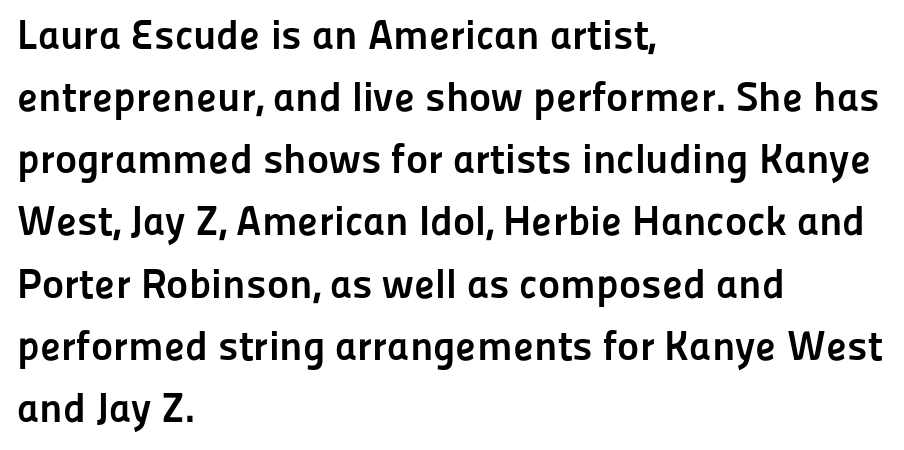
The image shows 42 px semibold sans-serif type, upright; set left-aligned, normal line spacing (1.48x), normal letter spacing, not underlined; low stroke contrast and a medium x-height.
